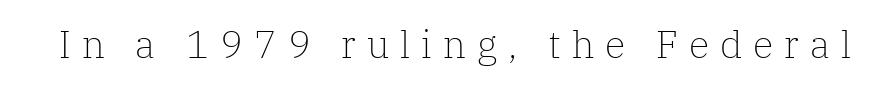
The typography opts for an upright posture over an oblique one. Stroke mass is kept to a normal reading level or below. The rendering uses natural spacing where letterforms have individual widths. Letter spacing: wide.
